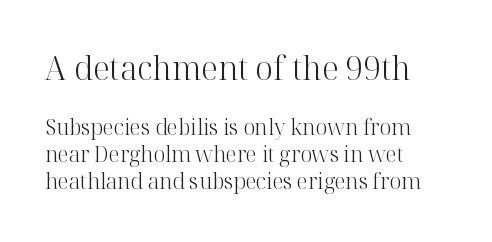
The specimen reads as upright at a glance. The block of text has a typical density, with ordinary space between rows. Each word holds together tightly as a unit, with standard inter-letter gaps. The passage shown is typed in a proportional face where columns would drift. Look at the bottom of the vertical strokes: they flare into serifs here.
